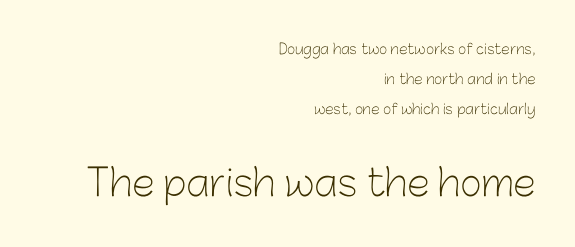
The image shows 37 px light sans-serif type, upright; set right-aligned, loose line spacing (2.14x), normal letter spacing, not underlined; the second (bottom) block is 2.64x larger; low stroke contrast and a medium x-height.
